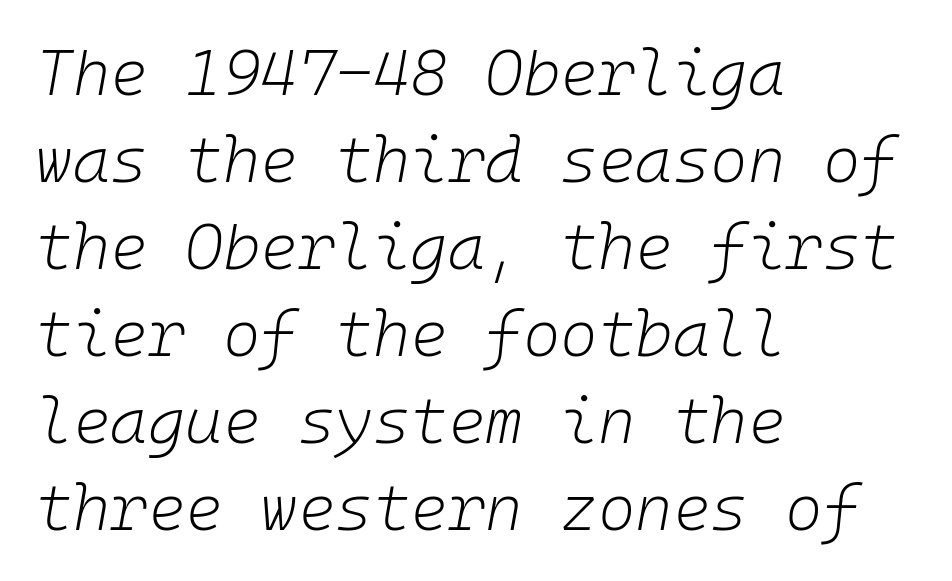
Q: Is the text bold? A: No.
Q: Is the text italic (slanted)? A: Yes, it leans right by about 10 degrees.
Q: Is the text underlined? A: No.
Q: How is the paragraph aligned? A: Left-aligned.
Q: Is the spacing between letters normal or unusually wide? A: Normal.
Q: Is the spacing between lines tight, normal or loose? A: Normal.
Q: Width (condensed, normal, or wide)? A: Normal.
Q: Stroke contrast? A: Low.
Q: x-height? A: Medium.
Q: Monospaced? A: Yes.
